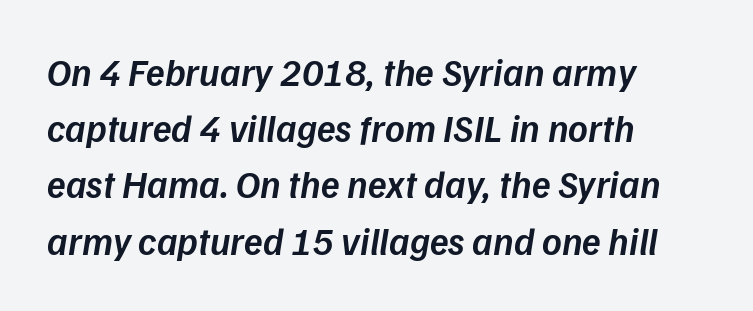
{"italic": "yes", "lean": "right", "slant_degrees": 9, "bold": "semi", "weight": "semibold", "width": "normal", "stroke_contrast": "low", "x_height": "medium", "monospaced": "no", "underline": "no", "align": "left", "line_spacing": "normal", "line_spacing_ratio": 1.48, "letter_spacing": "normal", "letter_spacing_em": 0.0, "glyph_px": 38}
